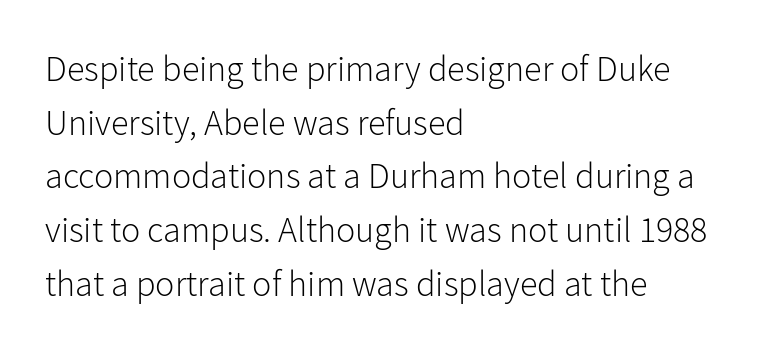
Stroke thickness stays within the range of a standard reading face or lighter. The letters sit at their default tracking, neither squeezed nor spread. The paragraph has a hard left edge and a soft right edge. The type family on display is of the sans-serif kind.
